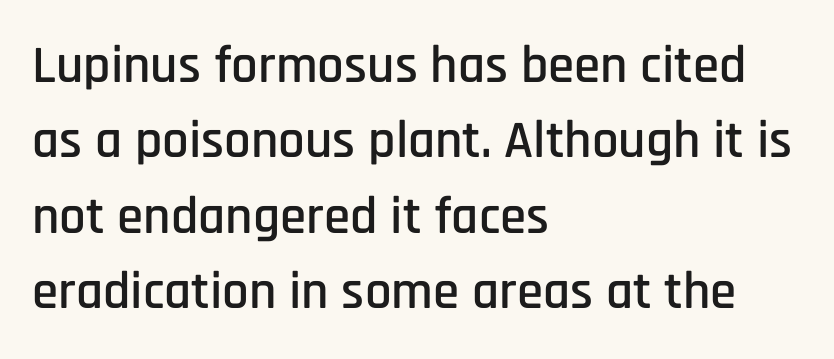
Q: Is the text italic (slanted)? A: No, it is upright.
Q: Is the typeface a serif or a sans-serif typeface? A: Sans-serif.
Q: Is the text underlined? A: No.
Q: How is the paragraph aligned? A: Left-aligned.
Q: Is the spacing between letters normal or unusually wide? A: Normal.
Q: Is the spacing between lines tight, normal or loose? A: Normal.
Q: Width (condensed, normal, or wide)? A: Condensed.
Q: Stroke contrast? A: Low.
Q: x-height? A: Large.
Q: Monospaced? A: No.
